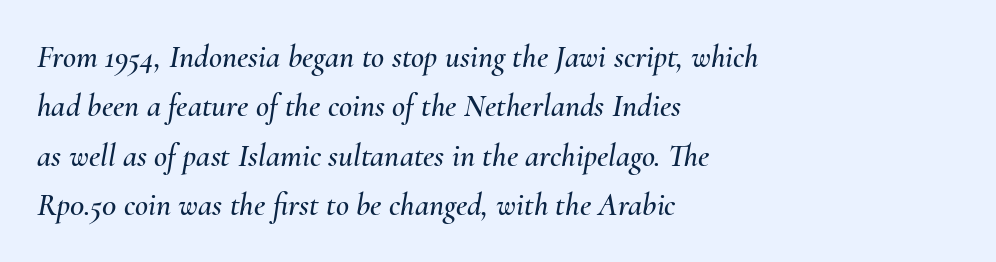
The image shows 32 px text type, italic (leaning right); set left-aligned, normal line spacing (1.54x), normal letter spacing, not underlined; medium stroke contrast and a small x-height.
